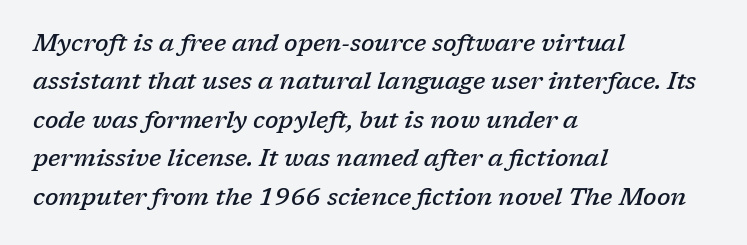
Q: Is the text bold? A: Semi-bold.
Q: Is the text italic (slanted)? A: Yes, it leans right by about 17 degrees.
Q: Is the text underlined? A: No.
Q: How is the paragraph aligned? A: Left-aligned.
Q: Is the spacing between letters normal or unusually wide? A: Normal.
Q: Is the spacing between lines tight, normal or loose? A: Normal.
